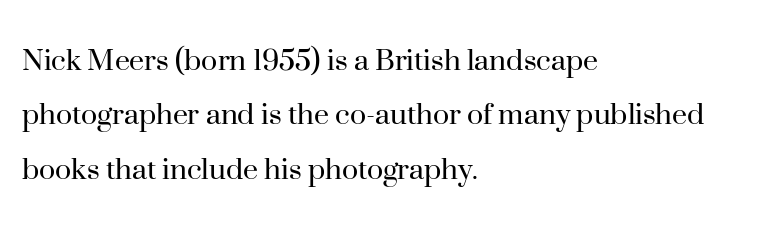
Q: Is the text bold? A: No.
Q: Is the text italic (slanted)? A: No, it is upright.
Q: Is the typeface a serif or a sans-serif typeface? A: Serif.
Q: Is the text underlined? A: No.
Q: How is the paragraph aligned? A: Left-aligned.
Q: Is the spacing between letters normal or unusually wide? A: Normal.
Q: Is the spacing between lines tight, normal or loose? A: Normal.
Q: Width (condensed, normal, or wide)? A: Normal.
Q: Stroke contrast? A: High.
Q: x-height? A: Small.
Q: Monospaced? A: No.
